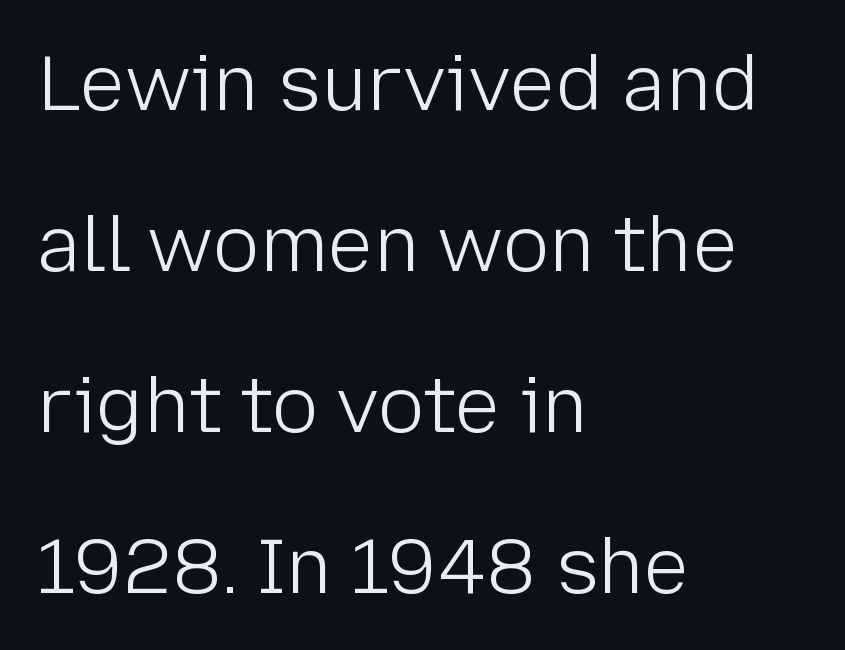
The letterforms sit at book weight or below. A roman cut, with each character standing at attention. A sans-serif font was chosen for this passage. Only glyphs here, with clear space below each row.
